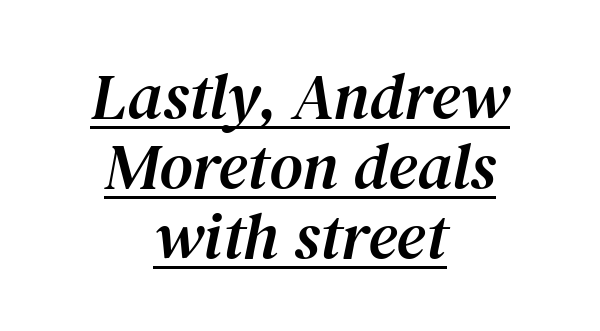
The image shows 65 px serif type, italic (leaning right); set centered, tight line spacing (1.08x), normal letter spacing, underlined; medium stroke contrast and a medium x-height.
